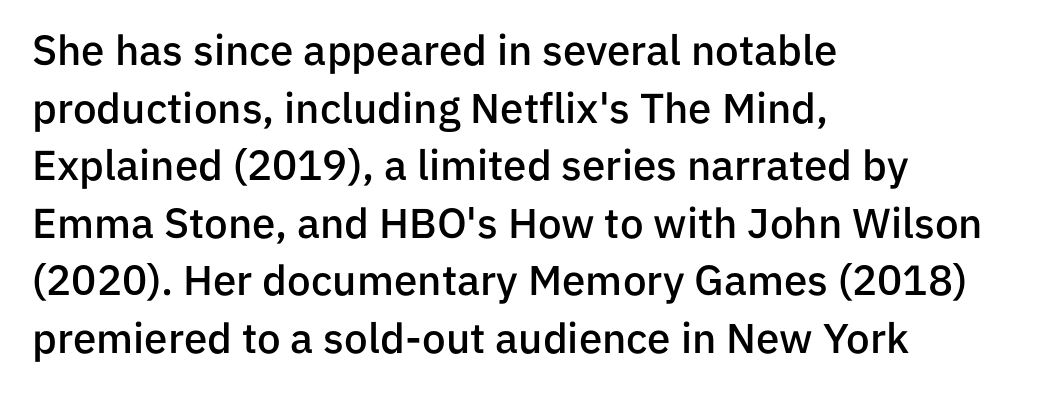
Q: Is the text bold? A: Semi-bold.
Q: Is the text italic (slanted)? A: No, it is upright.
Q: Is the typeface a serif or a sans-serif typeface? A: Sans-serif.
Q: Is the text underlined? A: No.
Q: How is the paragraph aligned? A: Left-aligned.
Q: Is the spacing between letters normal or unusually wide? A: Normal.
Q: Is the spacing between lines tight, normal or loose? A: Normal.
Q: Width (condensed, normal, or wide)? A: Normal.
Q: Stroke contrast? A: Low.
Q: x-height? A: Medium.
Q: Monospaced? A: No.
